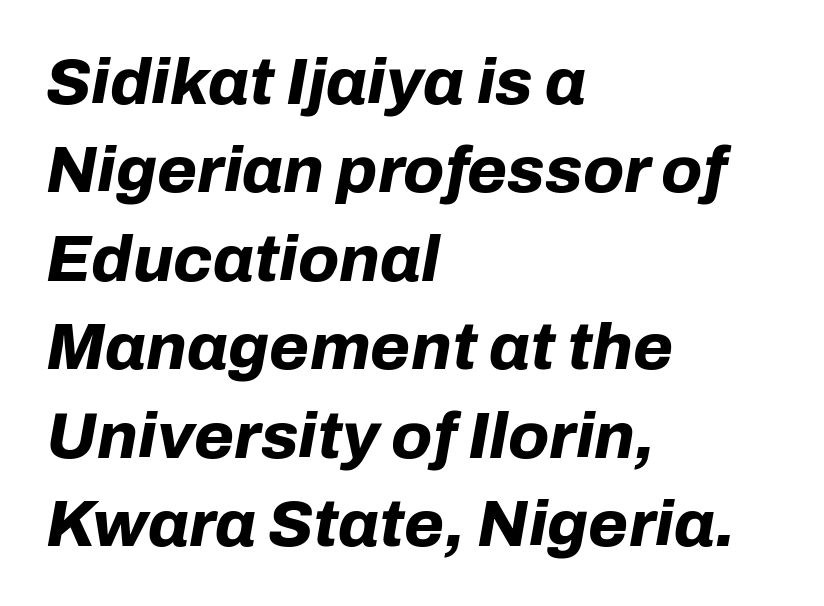
Note the varied advance widths — an 'i' is clearly narrower than an 'm'. A clean baseline with only descenders dipping below it. The characters look thick and weighty, a clear bold. Is the letter spacing exaggerated? No — it looks like the ordinary default. The ragged edge is on the right, which tells us the setting is flush left.
